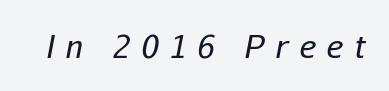
The face used here is proportionally spaced, like ordinary book or web type. Posture: slanted. The passage shown is not underscored anywhere. The strokes carry an ordinary text weight at most. Inter-character spacing is expanded well beyond the font's built-in metrics.
